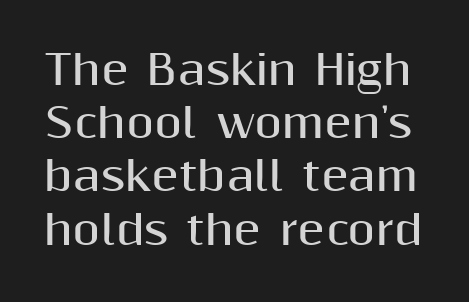
The image shows 40 px bold sans-serif type, upright; set normal line spacing (1.33x), normal letter spacing, not underlined; medium stroke contrast and a medium x-height.
